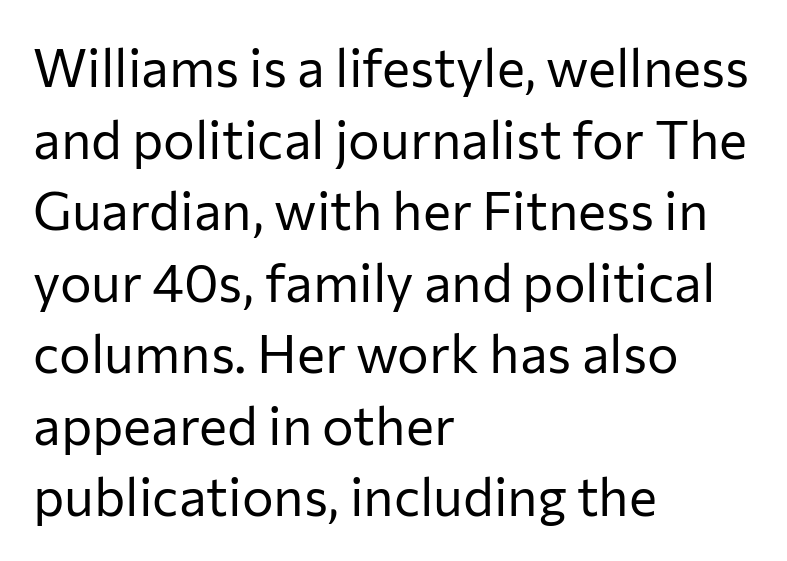
{"serif": "no", "italic": "no", "bold": "no", "weight": "regular", "width": "normal", "stroke_contrast": "low", "x_height": "medium", "monospaced": "no", "underline": "no", "align": "left", "line_spacing": "normal", "line_spacing_ratio": 1.35, "letter_spacing": "normal", "letter_spacing_em": 0.0, "glyph_px": 53}
